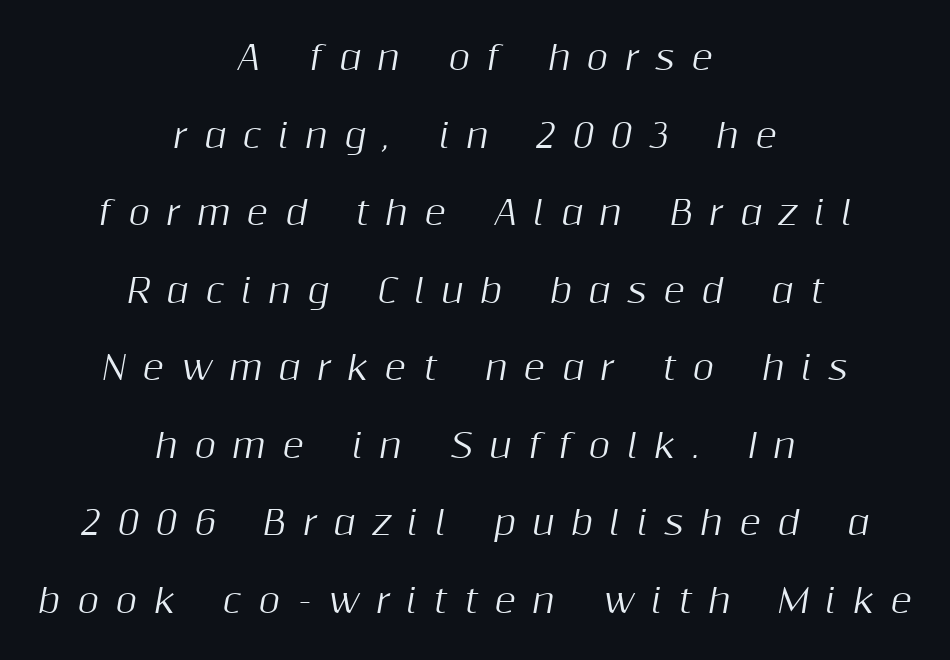
{"italic": "yes", "lean": "right", "slant_degrees": 10, "width": "normal", "stroke_contrast": "medium", "x_height": "medium", "monospaced": "no", "underline": "no", "align": "center", "line_spacing": "loose", "line_spacing_ratio": 2.35, "letter_spacing": "wide", "letter_spacing_em": 0.5, "glyph_px": 33}
